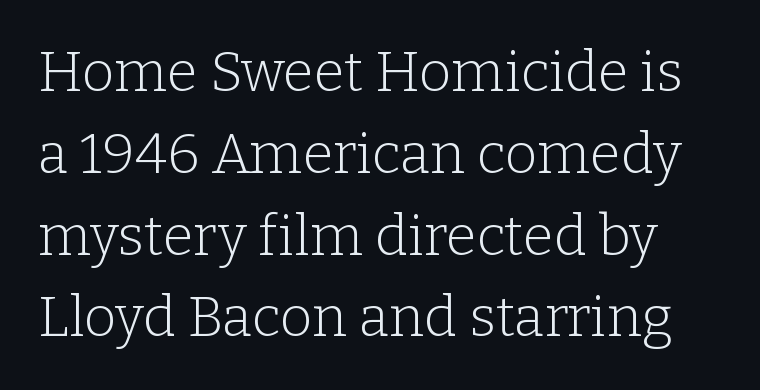
The image shows 56 px light serif type, upright; set normal line spacing (1.46x), normal letter spacing, not underlined; low stroke contrast and a medium x-height.
